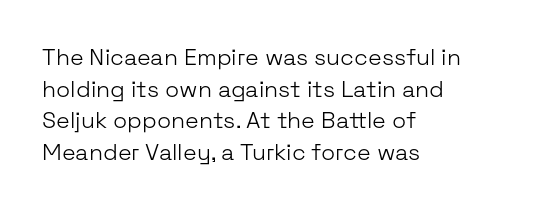
Q: Is the text bold? A: No.
Q: Is the text italic (slanted)? A: No, it is upright.
Q: Is the text underlined? A: No.
Q: How is the paragraph aligned? A: Left-aligned.
Q: Is the spacing between letters normal or unusually wide? A: Normal.
Q: Is the spacing between lines tight, normal or loose? A: Normal.
